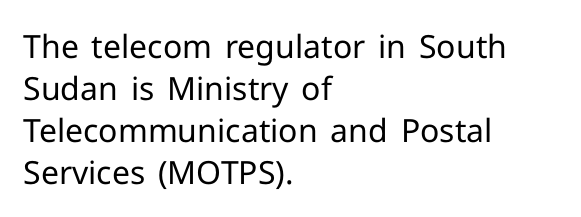
Stroke thickness stays within the range of a standard reading face or lighter. The lines are quadded left. Note the varied advance widths — an 'i' is clearly narrower than an 'm'. A clean baseline with only descenders dipping below it.
